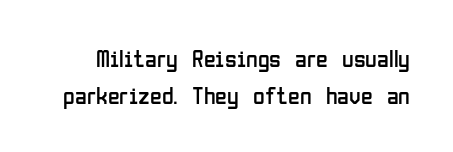
{"italic": "no", "bold": "no", "underline": "no", "line_spacing": "normal", "line_spacing_ratio": 1.54, "letter_spacing": "normal", "letter_spacing_em": 0.0, "glyph_px": 24}
